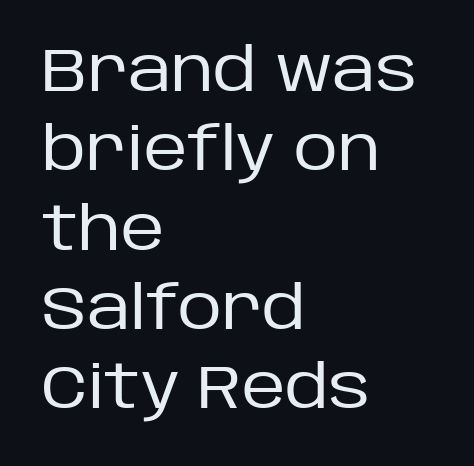
Q: Is the text bold? A: No.
Q: Is the text italic (slanted)? A: No, it is upright.
Q: Is the typeface a serif or a sans-serif typeface? A: Sans-serif.
Q: Is the text underlined? A: No.
Q: How is the paragraph aligned? A: Left-aligned.
Q: Is the spacing between letters normal or unusually wide? A: Normal.
Q: Is the spacing between lines tight, normal or loose? A: Normal.
Q: Width (condensed, normal, or wide)? A: Normal.
Q: Stroke contrast? A: Low.
Q: x-height? A: Large.
Q: Monospaced? A: No.
